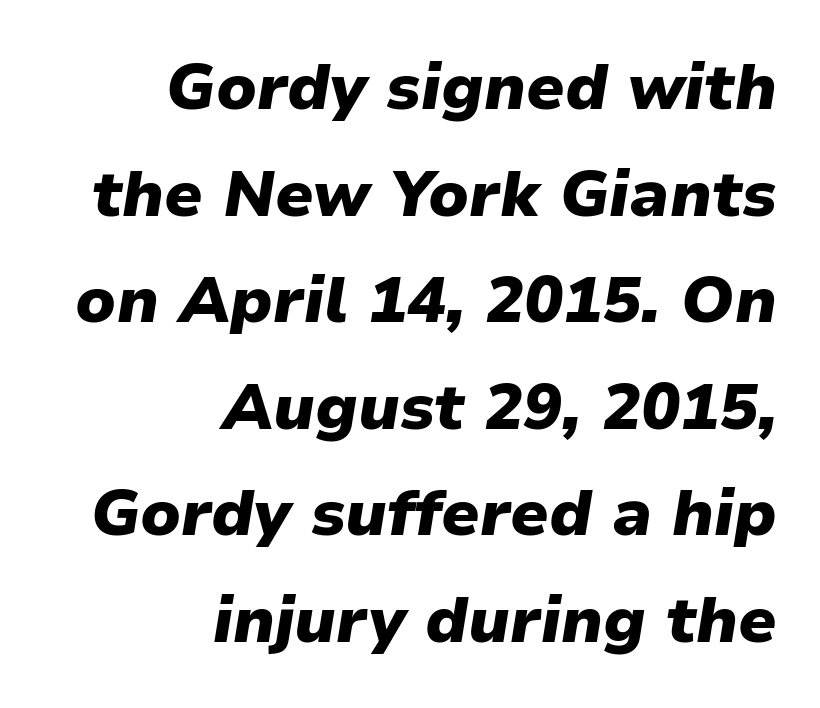
Heavy-handed strokes throughout: this text is bold. These lines are rendered in a variable-pitch font. Only glyphs here, with clear space below each row. There's an unmistakable incline to the writing here. The line texture is even and compact thanks to regular tracking. Casual observation: everything's shoved over to the right.
